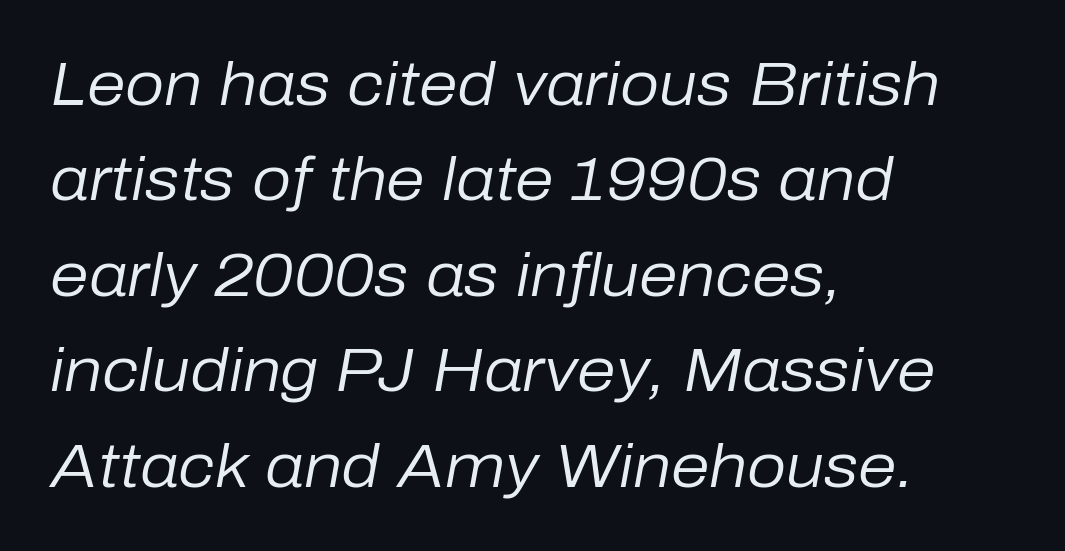
No letter is thick-stroked: the sample isn't bold. Characters are canted at an angle relative to the baseline's perpendicular. Which margin do the lines hug? The left one — the right edge is uneven. Plain, unruled lines of type. Reading down the column, the eye jumps a familiar distance to each next line. These lines are rendered in a variable-pitch font.
